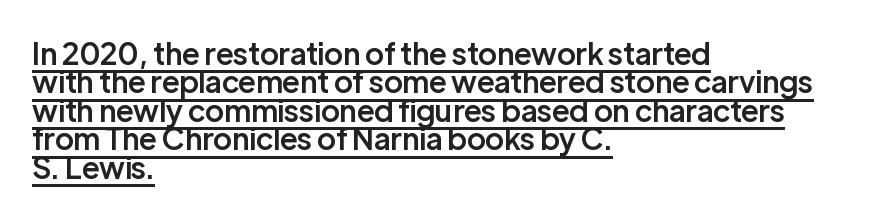
{"serif": "no", "italic": "no", "bold": "semi", "weight": "semibold", "width": "normal", "stroke_contrast": "low", "x_height": "medium", "monospaced": "no", "underline": "yes", "align": "left", "line_spacing": "tight", "line_spacing_ratio": 0.95, "letter_spacing": "normal", "letter_spacing_em": 0.0, "glyph_px": 30}
